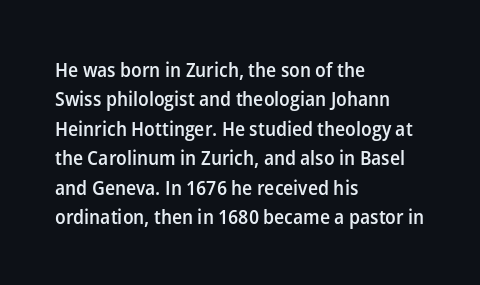
Q: Is the text bold? A: Semi-bold.
Q: Is the text italic (slanted)? A: No, it is upright.
Q: Is the text underlined? A: No.
Q: How is the paragraph aligned? A: Left-aligned.
Q: Is the spacing between letters normal or unusually wide? A: Normal.
Q: Is the spacing between lines tight, normal or loose? A: Normal.
